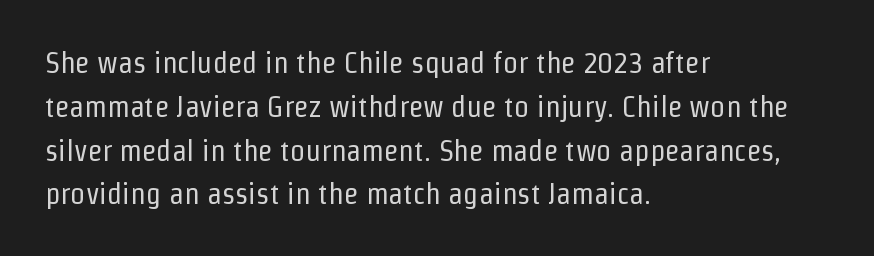
This rendering uses left alignment, leaving the right contour irregular. The designer left line spacing at the default. If you drew a line through each stem, it would be perfectly vertical. Spacing verdict: proportional, widths tailored to each character. Lines of text with bare space underneath.
